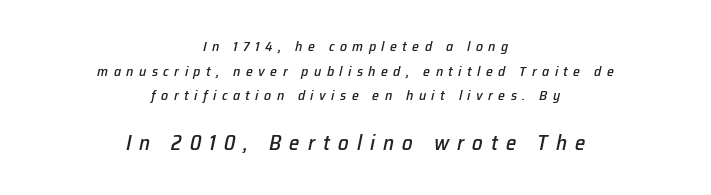
The image shows 21 px text type, italic (leaning right); set centered, line spacing 1.76x, unusually wide letter spacing (+0.39 em), not underlined; the second (bottom) block is 1.5x larger.
